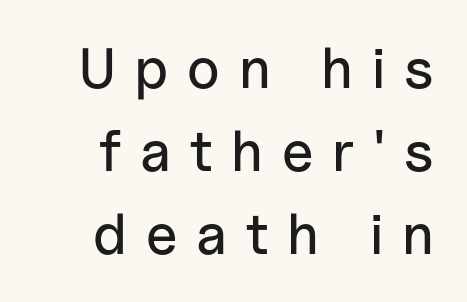
{"serif": "no", "italic": "no", "width": "normal", "stroke_contrast": "low", "x_height": "medium", "monospaced": "no", "underline": "no", "align": "right", "line_spacing": "normal", "line_spacing_ratio": 1.46, "letter_spacing": "wide", "letter_spacing_em": 0.33, "glyph_px": 57}
